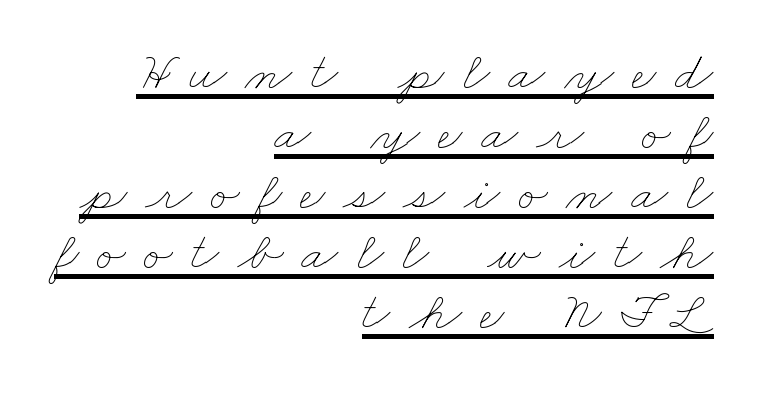
{"bold": "no", "weight": "thin", "width": "wide", "stroke_contrast": "low", "x_height": "small", "monospaced": "no", "underline": "yes", "align": "right", "line_spacing": "tight", "line_spacing_ratio": 1.11, "letter_spacing": "wide", "letter_spacing_em": 0.34, "glyph_px": 54}
